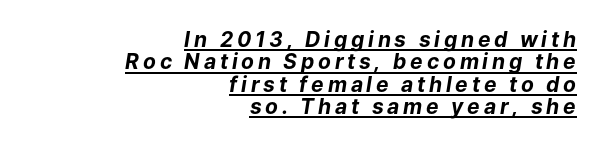
The image shows 21 px bold type, italic (leaning right); set right-aligned, tight line spacing (1.06x), underlined.
